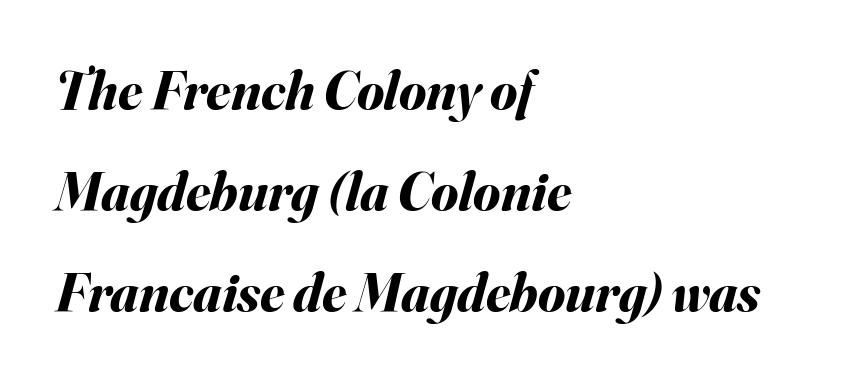
The rendering keeps characters at their native spacing. This sample has the flowing, uneven cadence of proportional lettering. Observe the lean: these are italic letterforms. Check under the words: just untouched page. The setting favours the left margin, as ordinary paragraphs usually do.
